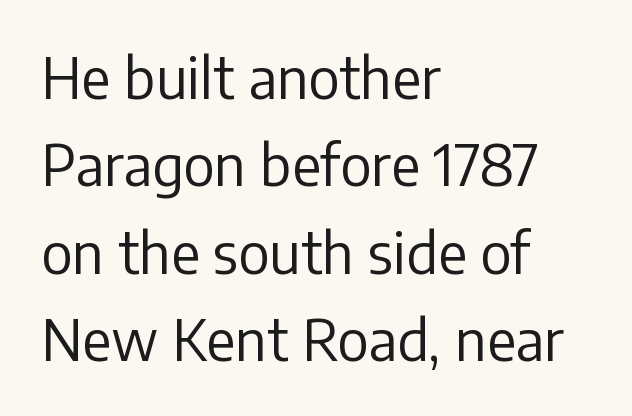
Short and long lines alike share a common starting point at left. The strip under each line holds only bare page. Whoever set this chose a conventional vertical rhythm. Nope, not italic — everything's standing straight.
